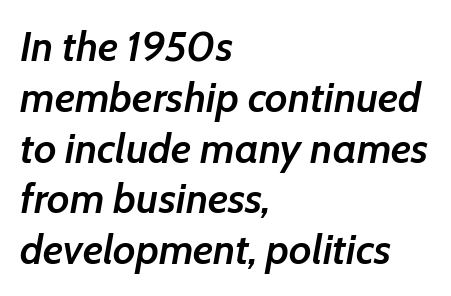
{"italic": "yes", "lean": "right", "slant_degrees": 7, "bold": "semi", "weight": "semibold", "width": "normal", "stroke_contrast": "low", "x_height": "medium", "monospaced": "no", "underline": "no", "align": "left", "line_spacing_ratio": 1.21, "letter_spacing": "normal", "letter_spacing_em": 0.0, "glyph_px": 42}
